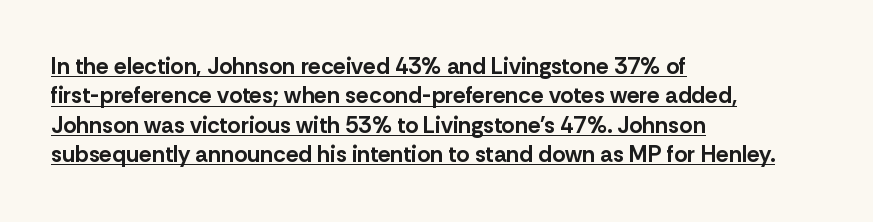
Q: Is the text bold? A: Yes.
Q: Is the text italic (slanted)? A: No, it is upright.
Q: Is the text underlined? A: Yes.
Q: How is the paragraph aligned? A: Left-aligned.
Q: Is the spacing between letters normal or unusually wide? A: Normal.
Q: Is the spacing between lines tight, normal or loose? A: Normal.
